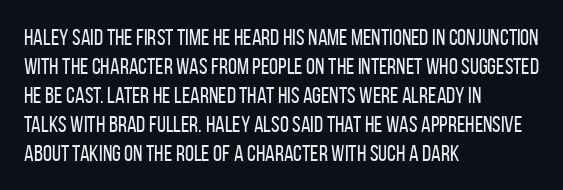
The image shows 23 px text type, upright; set left-aligned, normal line spacing (1.26x), normal letter spacing, not underlined.
